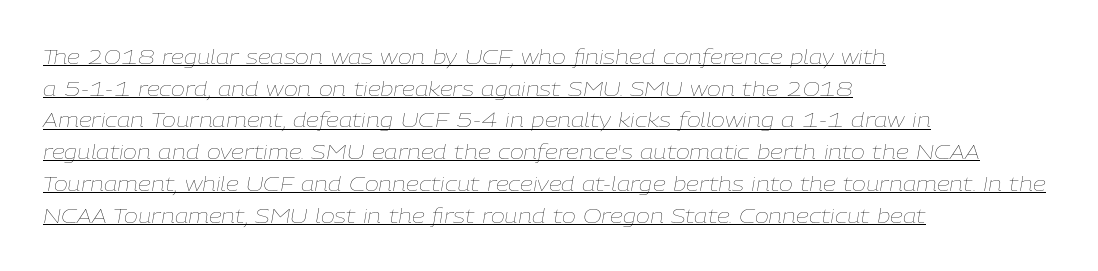
The image shows 21 px text type, italic (leaning right); set left-aligned, normal line spacing (1.51x), normal letter spacing, underlined.
